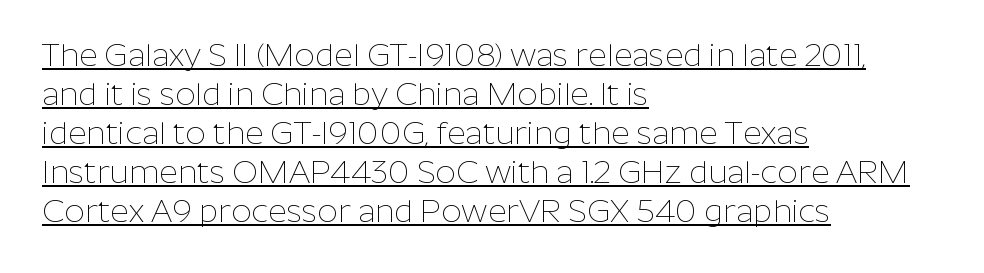
The image shows 32 px thin sans-serif type, upright; set left-aligned, line spacing 1.22x, normal letter spacing, underlined; low stroke contrast and a medium x-height.
